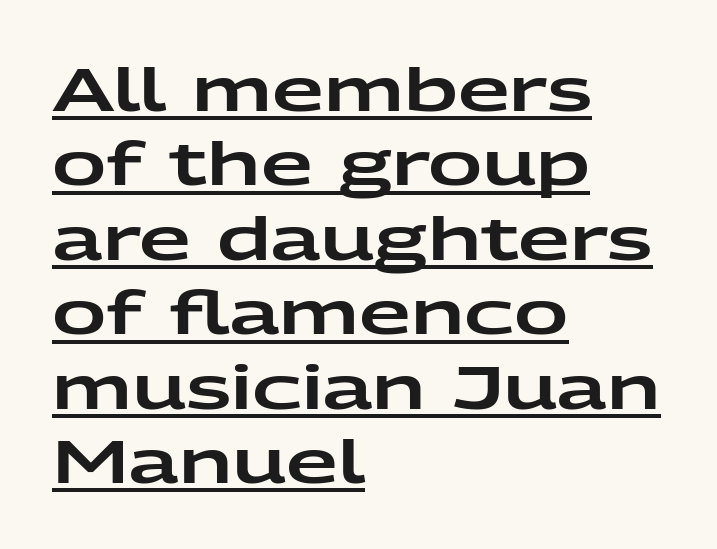
{"serif": "no", "italic": "no", "width": "wide", "stroke_contrast": "low", "x_height": "medium", "monospaced": "no", "underline": "yes", "align": "left", "line_spacing_ratio": 1.24, "letter_spacing": "normal", "letter_spacing_em": 0.0, "glyph_px": 60}
